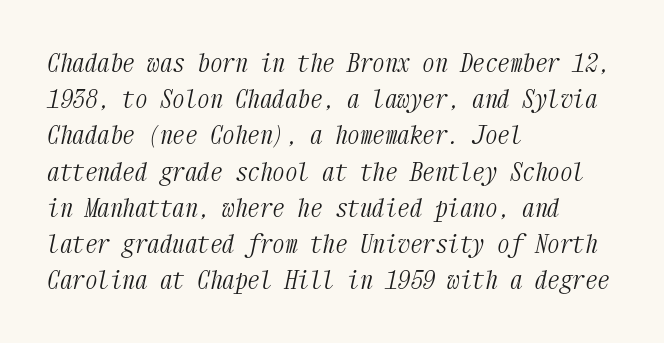
Letter spacing: default. This reads as an unemphasized weight, regular at the heaviest. Underlining? Definitely not there. You can tell it's italic because the verticals aren't actually vertical. The rendering anchors every line to the left-hand side.
